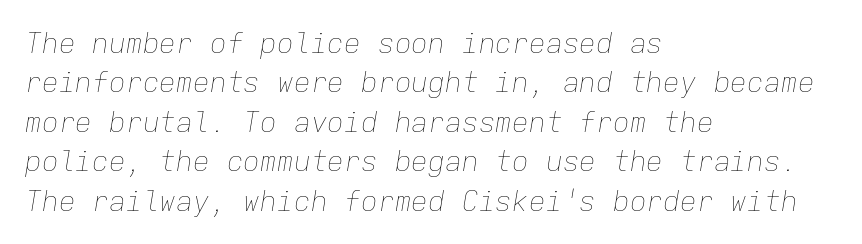
Q: Is the text bold? A: No.
Q: Is the text italic (slanted)? A: Yes, it leans right by about 9 degrees.
Q: Is the text underlined? A: No.
Q: How is the paragraph aligned? A: Left-aligned.
Q: Is the spacing between letters normal or unusually wide? A: Normal.
Q: Is the spacing between lines tight, normal or loose? A: Normal.
Q: Width (condensed, normal, or wide)? A: Normal.
Q: Stroke contrast? A: Low.
Q: x-height? A: Medium.
Q: Monospaced? A: Yes.
